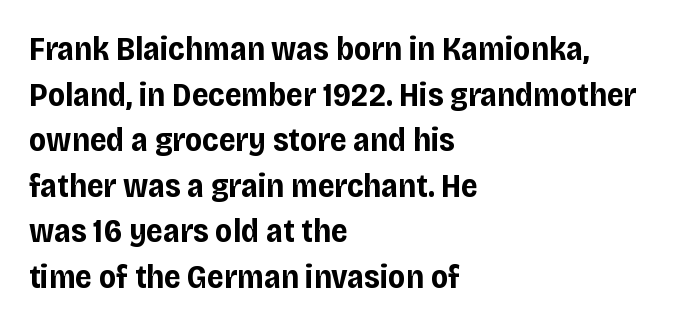
{"serif": "no", "italic": "no", "bold": "yes", "weight": "bold", "width": "normal", "stroke_contrast": "low", "x_height": "large", "monospaced": "no", "underline": "no", "align": "left", "line_spacing": "normal", "line_spacing_ratio": 1.38, "letter_spacing": "normal", "letter_spacing_em": 0.0, "glyph_px": 33}
